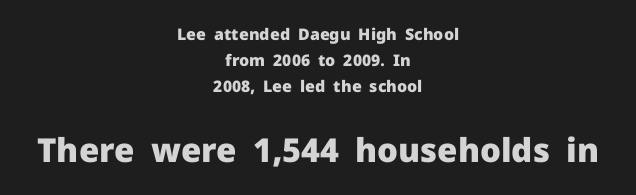
Strong, thick strokes mark this as bold type. Italic: no, the glyphs are upright roman. Proportional: the letters do not fall into vertical columns. Any mark beneath the type? The region is blank. Tracking here is standard; glyphs follow each other at the usual distance. Here the second block reads like a headline and the first like body copy.
